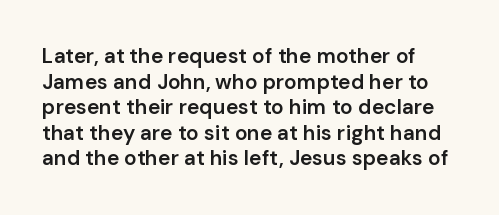
Here the glyphs are tracked normally, forming tight word shapes. Nope, not italic — everything's standing straight. Its strokes are somewhat broadened, the hallmark of semibold type. Decoration check: the copy has no underline.
